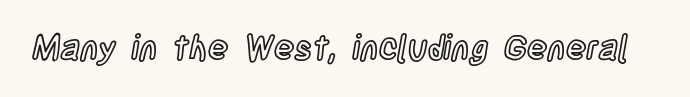
{"width": "condensed", "x_height": "large", "monospaced": "no", "underline": "no", "letter_spacing": "normal", "letter_spacing_em": 0.0, "glyph_px": 34}
